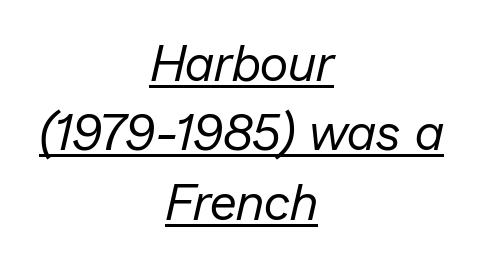
Decoration check: the copy is underlined. Notice how the stems are inclined rather than vertical — that's the hallmark of italics. The letterforms sit at book weight or below. The lines are quadded center.
